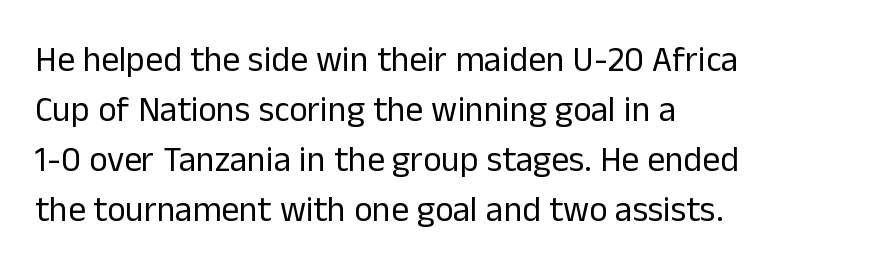
{"serif": "no", "italic": "no", "bold": "no", "weight": "regular", "width": "normal", "stroke_contrast": "low", "x_height": "medium", "monospaced": "no", "underline": "no", "align": "left", "line_spacing": "normal", "line_spacing_ratio": 1.43, "letter_spacing": "normal", "letter_spacing_em": 0.0, "glyph_px": 35}
